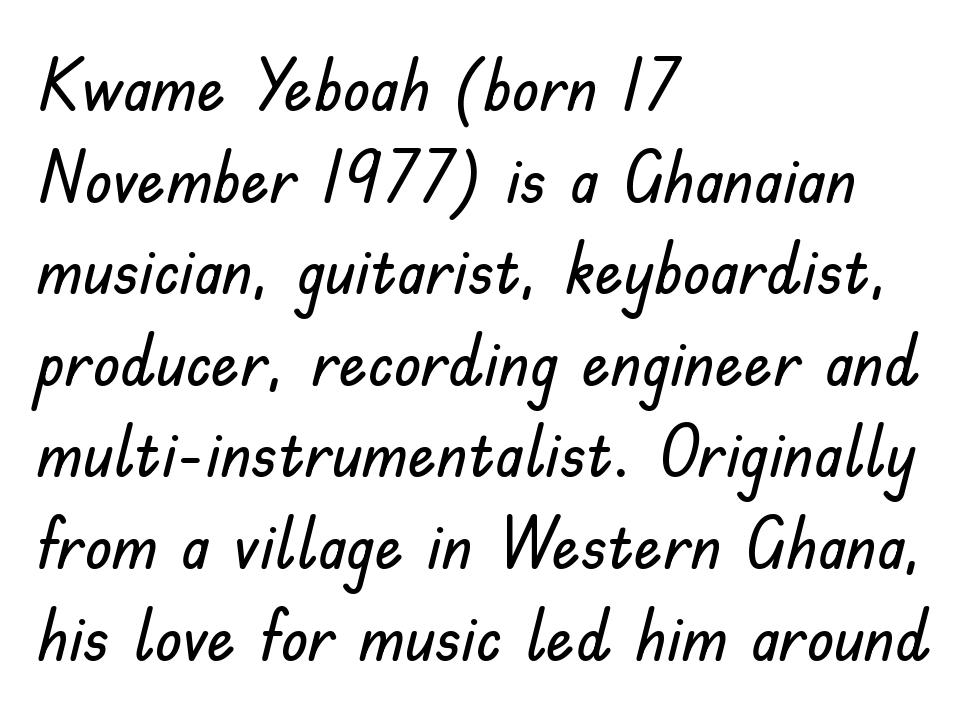
{"serif": "no", "width": "normal", "stroke_contrast": "low", "x_height": "small", "monospaced": "no", "underline": "no", "align": "left", "line_spacing": "normal", "line_spacing_ratio": 1.29, "letter_spacing": "normal", "letter_spacing_em": 0.0, "glyph_px": 71}
